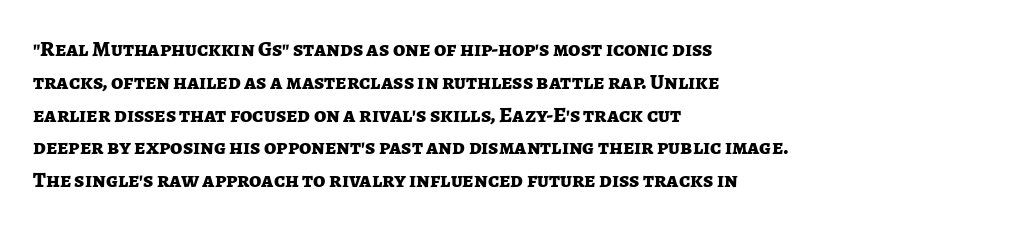
{"italic": "no", "bold": "yes", "underline": "no", "align": "left", "line_spacing": "normal", "line_spacing_ratio": 1.49, "letter_spacing": "normal", "letter_spacing_em": 0.0, "glyph_px": 22}
